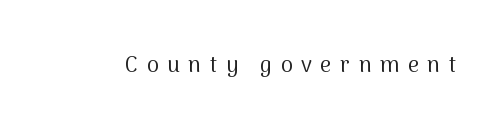
{"italic": "no", "bold": "no", "underline": "no", "letter_spacing": "wide", "letter_spacing_em": 0.39, "glyph_px": 22}
